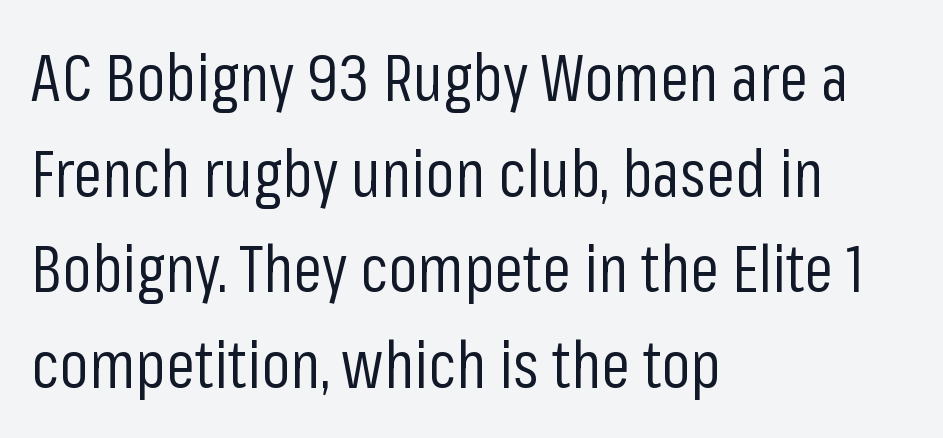
The image shows 65 px regular-weight, condensed sans-serif type, upright; set left-aligned, normal line spacing (1.47x), normal letter spacing, not underlined; low stroke contrast and a medium x-height.
